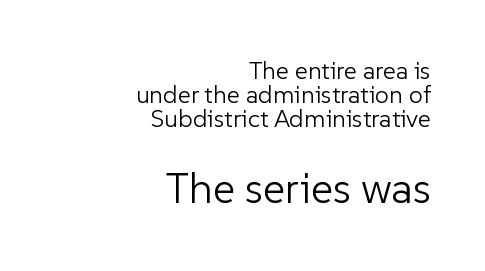
{"serif": "no", "italic": "no", "bold": "no", "weight": "light", "width": "normal", "stroke_contrast": "low", "x_height": "medium", "monospaced": "no", "underline": "no", "align": "right", "line_spacing": "tight", "line_spacing_ratio": 0.96, "letter_spacing": "normal", "letter_spacing_em": 0.0, "larger_block": "second", "size_ratio": 1.72, "glyph_px": 43}
